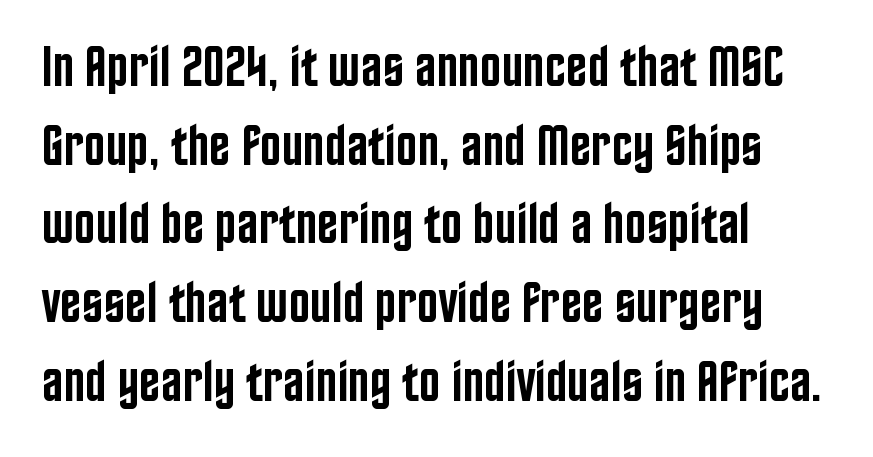
{"serif": "no", "italic": "no", "bold": "semi", "weight": "semibold", "width": "condensed", "stroke_contrast": "low", "x_height": "large", "monospaced": "no", "underline": "no", "align": "left", "line_spacing": "normal", "line_spacing_ratio": 1.38, "letter_spacing": "normal", "letter_spacing_em": 0.0, "glyph_px": 57}
